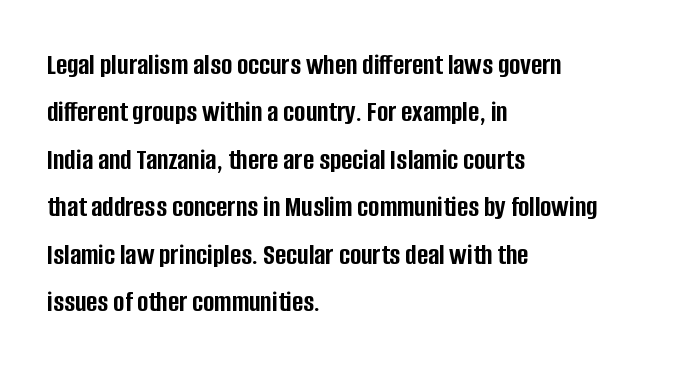
What's the leading like? Ordinary, nothing unusual. There is no visible air inserted between adjacent glyphs. Does the weight exceed regular? Yes, all the way to bold. The face used here is proportionally spaced, like ordinary book or web type. The lettering holds an erect, upright posture throughout.
